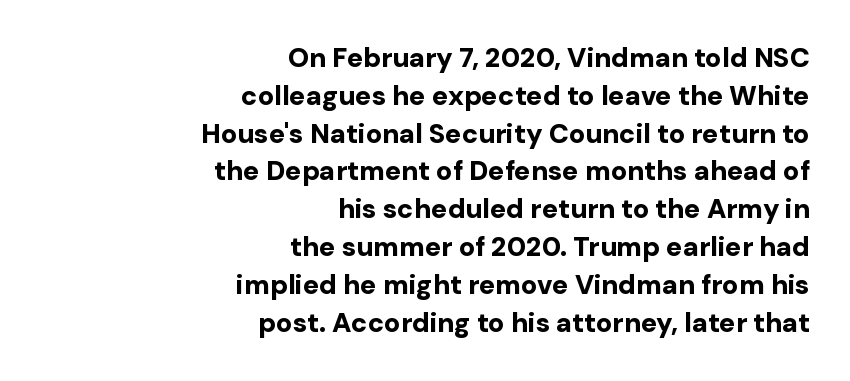
The image shows 27 px bold type, upright; set right-aligned, normal line spacing (1.4x), normal letter spacing, not underlined.
